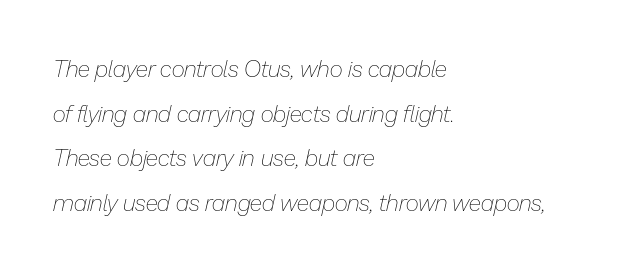
Does extra space separate the letters? No, they use regular spacing. The weight would be labelled regular, book, light, or lighter still. One glance says open: line gaps are wider than usual. An italicized treatment has been applied to the whole sample.
